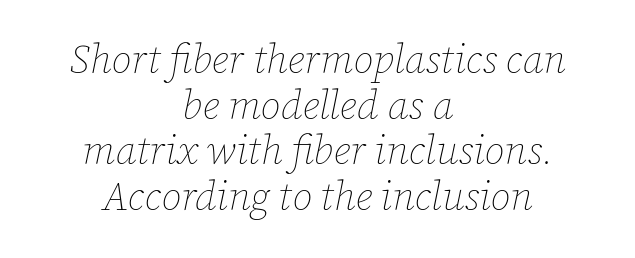
{"italic": "yes", "lean": "right", "slant_degrees": 12, "bold": "no", "weight": "thin", "width": "normal", "stroke_contrast": "low", "x_height": "medium", "monospaced": "no", "underline": "no", "align": "center", "line_spacing": "tight", "line_spacing_ratio": 1.14, "letter_spacing": "normal", "letter_spacing_em": 0.0, "glyph_px": 40}
